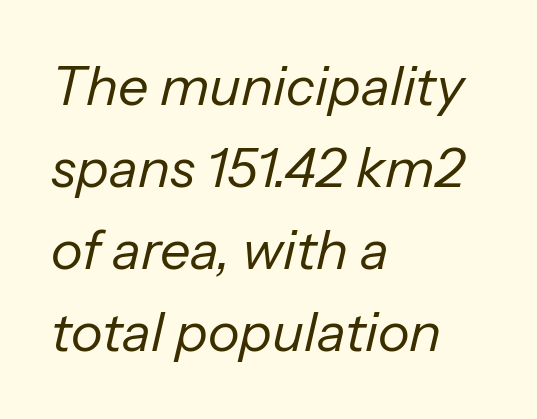
Q: Is the text bold? A: No.
Q: Is the text italic (slanted)? A: Yes, it leans right by about 13 degrees.
Q: Is the text underlined? A: No.
Q: How is the paragraph aligned? A: Left-aligned.
Q: Is the spacing between letters normal or unusually wide? A: Normal.
Q: Is the spacing between lines tight, normal or loose? A: Normal.
Q: Width (condensed, normal, or wide)? A: Normal.
Q: Stroke contrast? A: Low.
Q: x-height? A: Medium.
Q: Monospaced? A: No.
